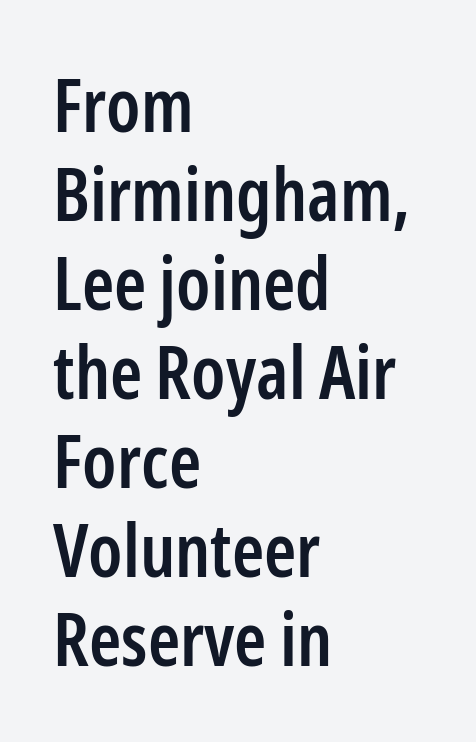
Q: Is the text bold? A: Semi-bold.
Q: Is the text italic (slanted)? A: No, it is upright.
Q: Is the typeface a serif or a sans-serif typeface? A: Sans-serif.
Q: Is the text underlined? A: No.
Q: How is the paragraph aligned? A: Left-aligned.
Q: Is the spacing between letters normal or unusually wide? A: Normal.
Q: Width (condensed, normal, or wide)? A: Condensed.
Q: Stroke contrast? A: Low.
Q: x-height? A: Medium.
Q: Monospaced? A: No.
